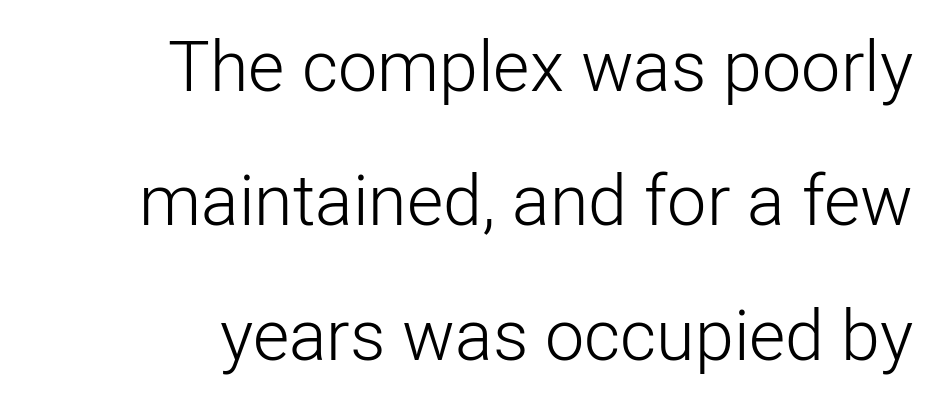
{"serif": "no", "italic": "no", "bold": "no", "weight": "light", "width": "normal", "stroke_contrast": "low", "x_height": "medium", "monospaced": "no", "underline": "no", "align": "right", "line_spacing": "loose", "line_spacing_ratio": 1.92, "letter_spacing": "normal", "letter_spacing_em": 0.0, "glyph_px": 70}
